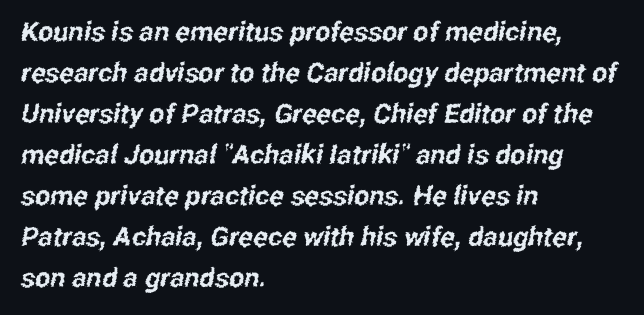
The paragraph has a hard left edge and a soft right edge. The leading is moderate, giving the passage an even texture. Has an underline been added? It has not. The line texture is even and compact thanks to regular tracking.
